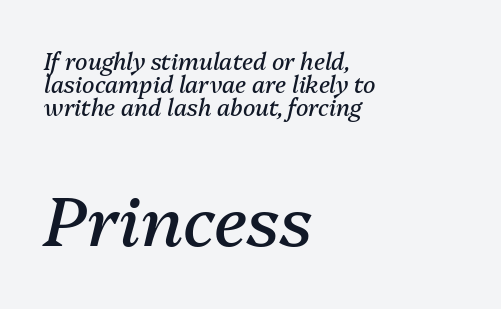
The image shows 69 px regular-weight type, italic (leaning right); set left-aligned, tight line spacing (1.0x), normal letter spacing, not underlined; the second (bottom) block is 3.0x larger; medium stroke contrast and a medium x-height.
